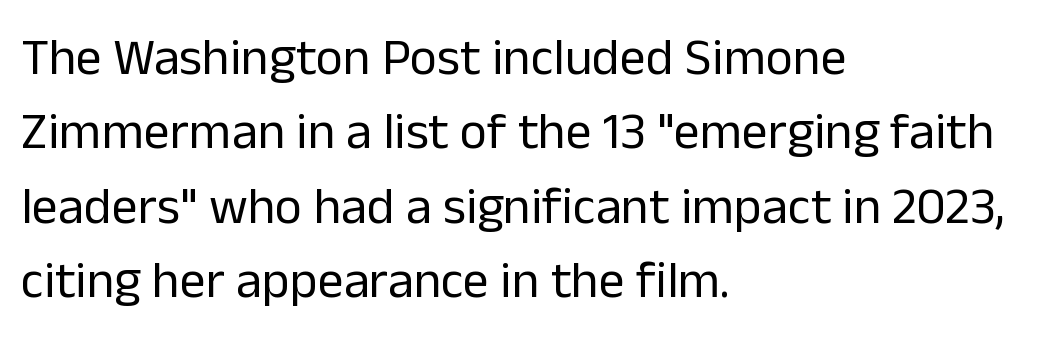
{"serif": "no", "italic": "no", "bold": "no", "weight": "regular", "width": "normal", "stroke_contrast": "low", "x_height": "medium", "monospaced": "no", "underline": "no", "align": "left", "line_spacing": "normal", "line_spacing_ratio": 1.43, "letter_spacing": "normal", "letter_spacing_em": 0.0, "glyph_px": 52}
